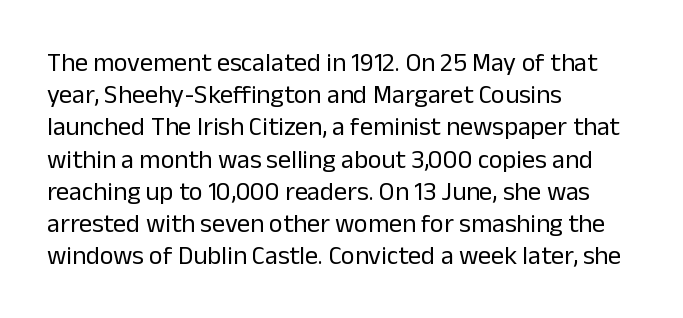
The image shows 26 px text type, upright; set left-aligned, line spacing 1.24x, normal letter spacing, not underlined.
